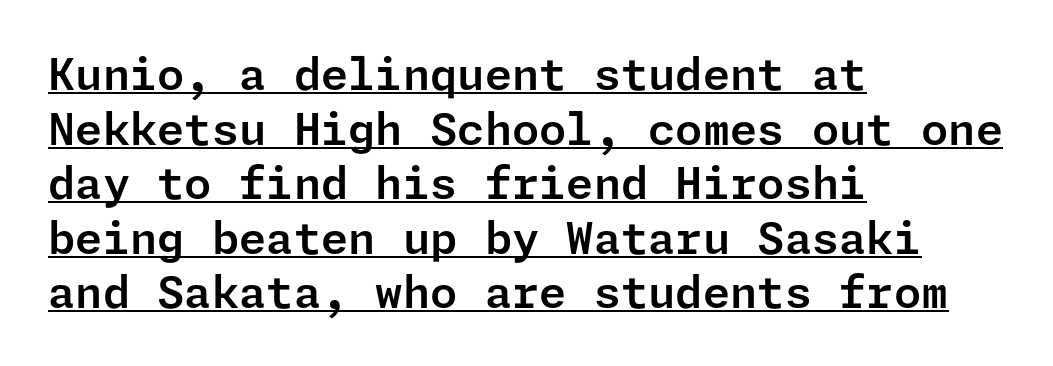
The type is set solid horizontally, with unmodified tracking. Does the type have serifs? No, each stem ends abruptly. All the whitespace from short lines collects on the right. The lettering stays uniformly vertical, giving the passage a roman look. The typesetter has applied underlining to the passage shown.
